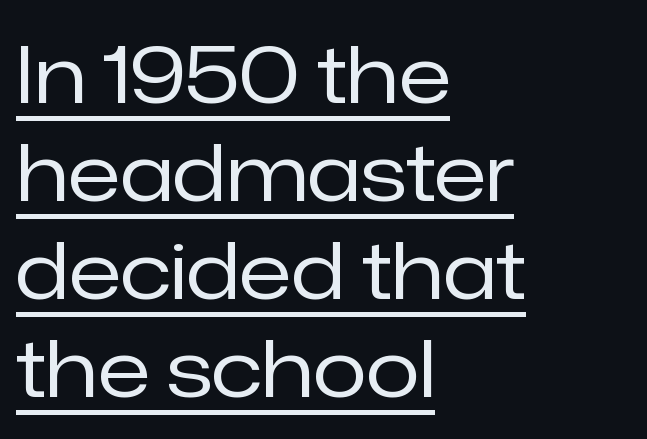
{"serif": "no", "italic": "no", "bold": "no", "weight": "regular", "width": "normal", "stroke_contrast": "low", "x_height": "medium", "monospaced": "no", "underline": "yes", "align": "left", "line_spacing_ratio": 1.24, "letter_spacing": "normal", "letter_spacing_em": 0.0, "glyph_px": 79}
